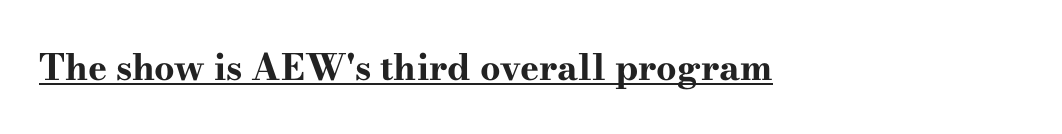
Q: Is the text bold? A: Yes.
Q: Is the text italic (slanted)? A: No, it is upright.
Q: Is the typeface a serif or a sans-serif typeface? A: Serif.
Q: Is the text underlined? A: Yes.
Q: How is the paragraph aligned? A: Left-aligned.
Q: Is the spacing between letters normal or unusually wide? A: Normal.
Q: Width (condensed, normal, or wide)? A: Wide.
Q: Stroke contrast? A: High.
Q: x-height? A: Small.
Q: Monospaced? A: No.
